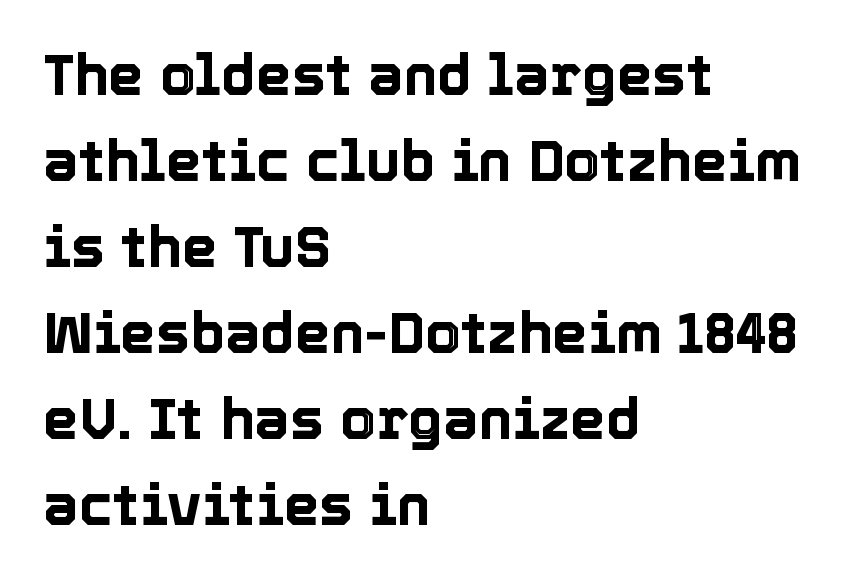
{"italic": "no", "width": "normal", "x_height": "medium", "monospaced": "no", "underline": "no", "align": "left", "line_spacing": "normal", "line_spacing_ratio": 1.51, "letter_spacing": "normal", "letter_spacing_em": 0.0, "glyph_px": 57}
